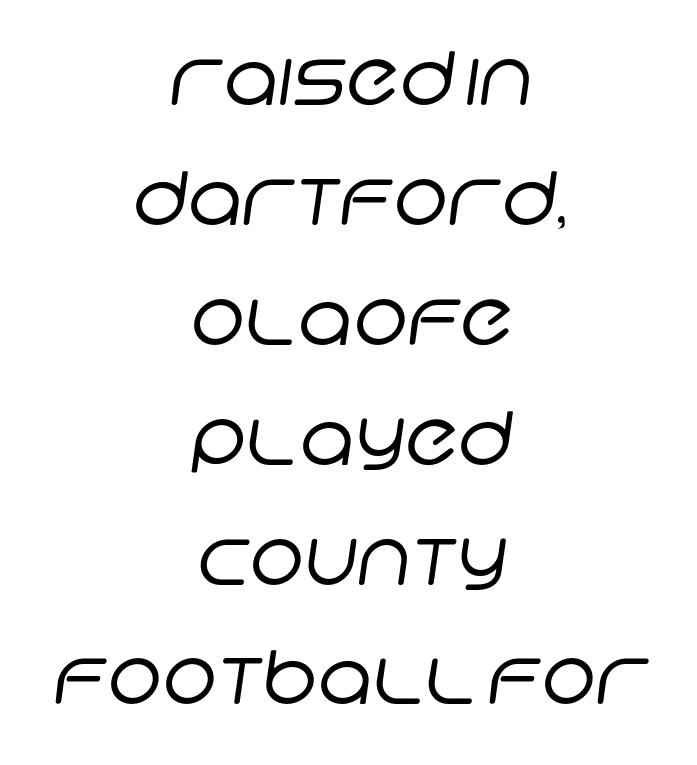
The image shows 74 px regular-weight sans-serif type; set centered, normal line spacing (1.62x), normal letter spacing, not underlined; low stroke contrast and a large x-height.
